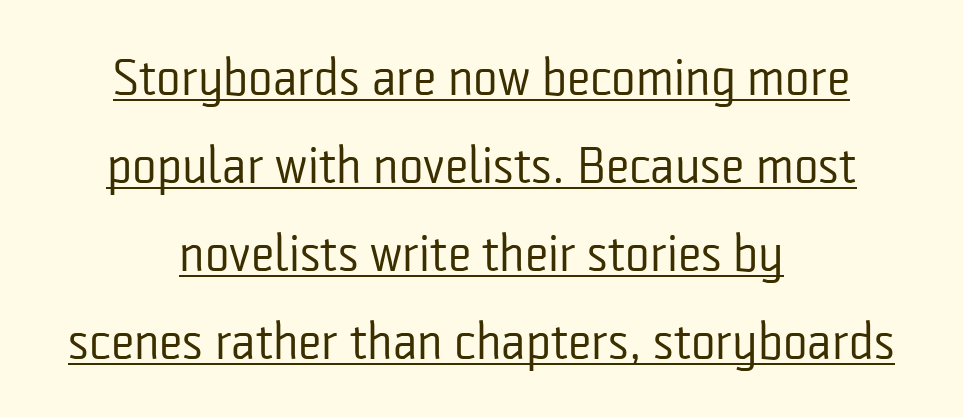
{"serif": "no", "italic": "no", "bold": "no", "weight": "regular", "width": "condensed", "stroke_contrast": "low", "x_height": "medium", "monospaced": "no", "underline": "yes", "align": "center", "line_spacing": "normal", "line_spacing_ratio": 1.69, "letter_spacing": "normal", "letter_spacing_em": 0.0, "glyph_px": 52}
